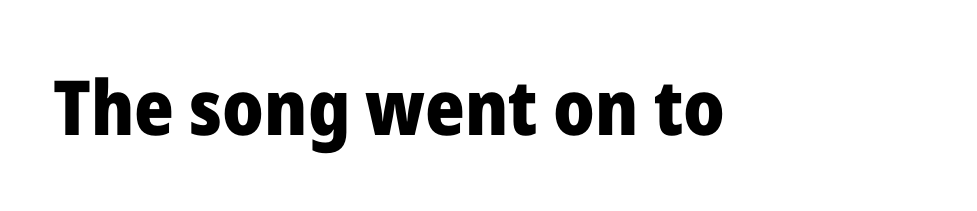
The image shows 76 px heavy sans-serif type, upright; set normal letter spacing, not underlined; low stroke contrast and a medium x-height.
